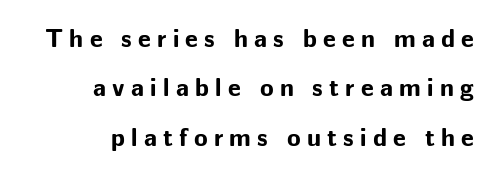
The image shows 25 px bold type, upright; set loose line spacing (1.98x), unusually wide letter spacing (+0.25 em), not underlined.
